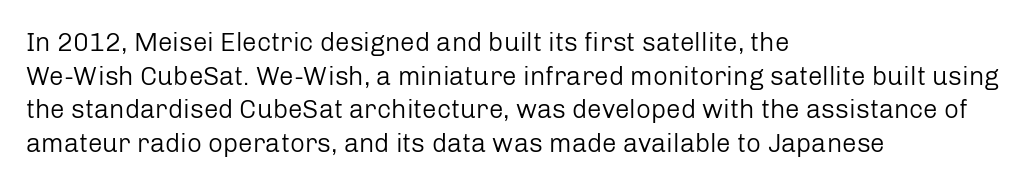
The image shows 26 px text type, upright; set left-aligned, normal line spacing (1.29x), normal letter spacing, not underlined.
